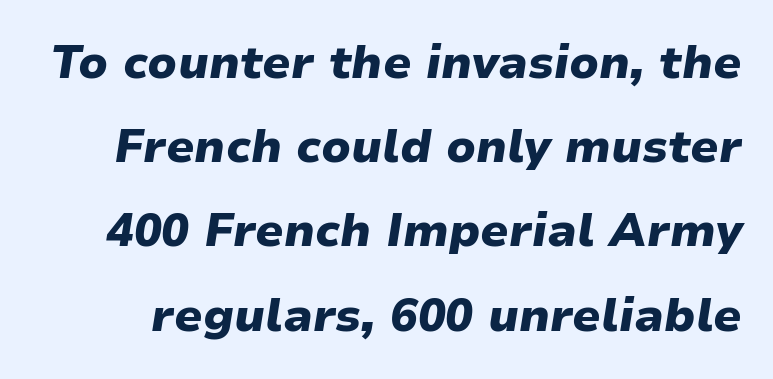
This sample uses plain, unmodified letter spacing. Underline: absent. These lines are rendered in a variable-pitch font. These words are printed bold, with thick strokes throughout. The face used here has a pronounced slope to its letters.
